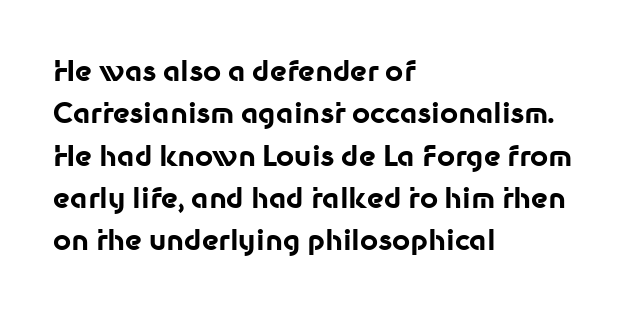
Q: Is the text bold? A: Yes.
Q: Is the text italic (slanted)? A: No, it is upright.
Q: Is the typeface a serif or a sans-serif typeface? A: Sans-serif.
Q: Is the text underlined? A: No.
Q: How is the paragraph aligned? A: Left-aligned.
Q: Is the spacing between letters normal or unusually wide? A: Normal.
Q: Is the spacing between lines tight, normal or loose? A: Normal.
Q: Width (condensed, normal, or wide)? A: Normal.
Q: Stroke contrast? A: Low.
Q: x-height? A: Medium.
Q: Monospaced? A: No.
